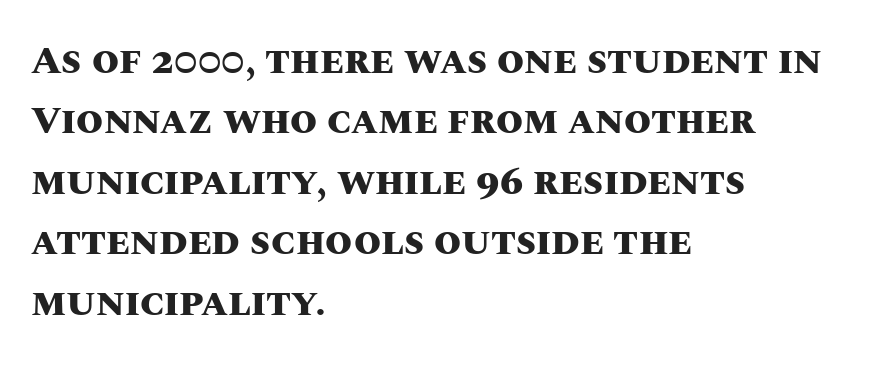
The image shows 39 px heavy type, upright; set left-aligned, normal line spacing (1.55x), normal letter spacing, not underlined; medium stroke contrast and a large x-height.
